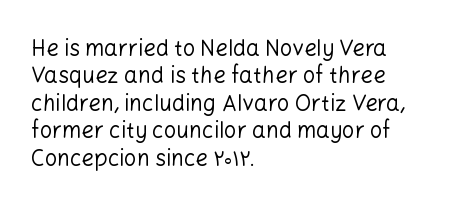
Q: Is the text bold? A: No.
Q: Is the text italic (slanted)? A: No, it is upright.
Q: Is the text underlined? A: No.
Q: How is the paragraph aligned? A: Left-aligned.
Q: Is the spacing between letters normal or unusually wide? A: Normal.
Q: Is the spacing between lines tight, normal or loose? A: Normal.
